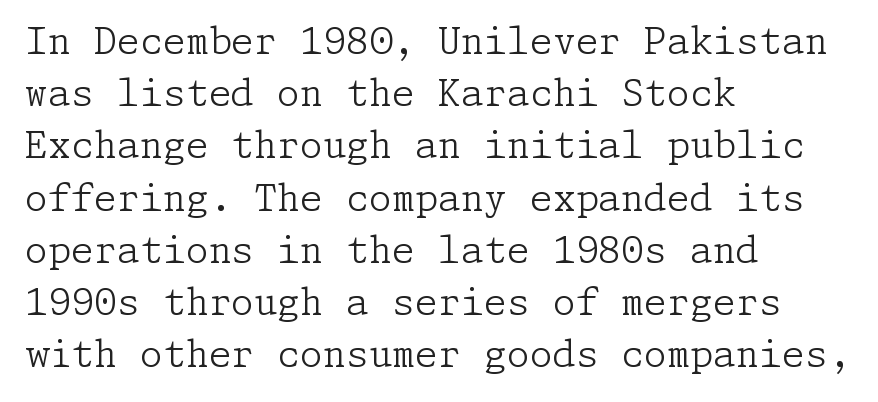
{"serif": "yes", "italic": "no", "bold": "no", "weight": "light", "width": "normal", "stroke_contrast": "low", "x_height": "medium", "underline": "no", "align": "left", "line_spacing": "normal", "line_spacing_ratio": 1.41, "letter_spacing": "normal", "letter_spacing_em": 0.0, "glyph_px": 37}
